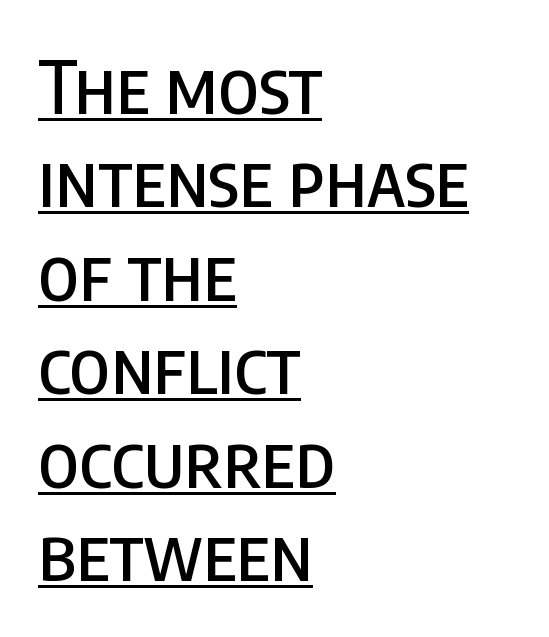
The image shows 73 px condensed sans-serif type, upright; set left-aligned, normal line spacing (1.28x), normal letter spacing, underlined; low stroke contrast and a large x-height.
